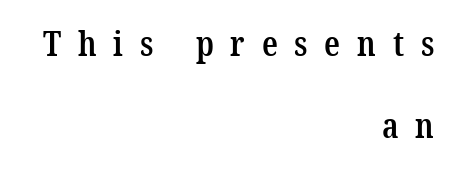
Q: Is the text bold? A: Semi-bold.
Q: Is the typeface a serif or a sans-serif typeface? A: Serif.
Q: Is the text underlined? A: No.
Q: How is the paragraph aligned? A: Right-aligned.
Q: Is the spacing between letters normal or unusually wide? A: Unusually wide.
Q: Is the spacing between lines tight, normal or loose? A: Loose.
Q: Width (condensed, normal, or wide)? A: Condensed.
Q: Stroke contrast? A: Low.
Q: x-height? A: Medium.
Q: Monospaced? A: No.
